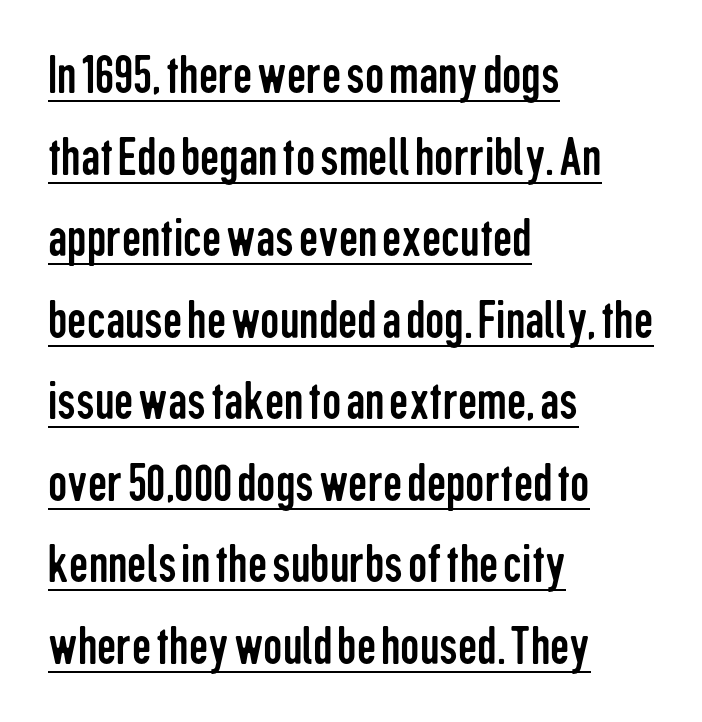
The line texture is even and compact thanks to regular tracking. Posture: vertical. On a weight scale, this lands at 450 or below. Caption: lettering with a line underneath. These lines are set flush left with a ragged right edge. This rendering employs a face without finishing strokes, i.e., a sans-serif.
